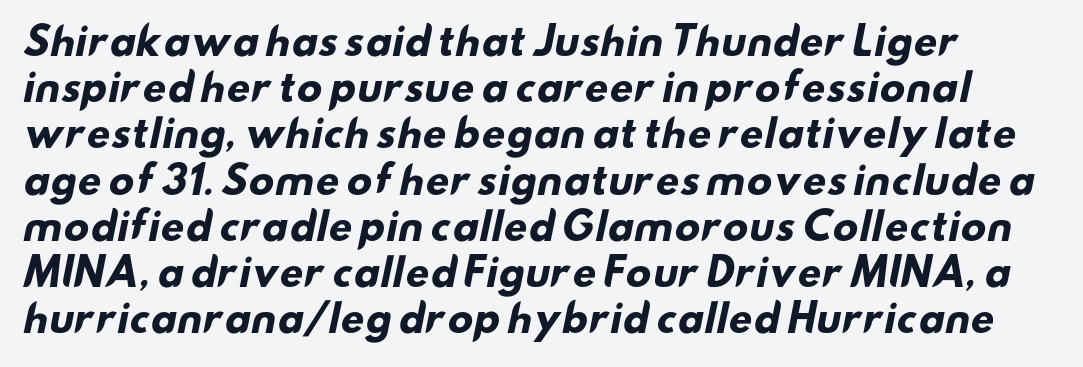
The image shows 37 px heavy, wide sans-serif type; set left-aligned, normal line spacing (1.25x), normal letter spacing, not underlined; low stroke contrast and a small x-height.
